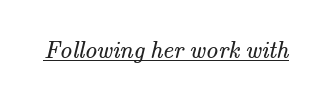
The image shows 24 px text type; set normal letter spacing, underlined.
